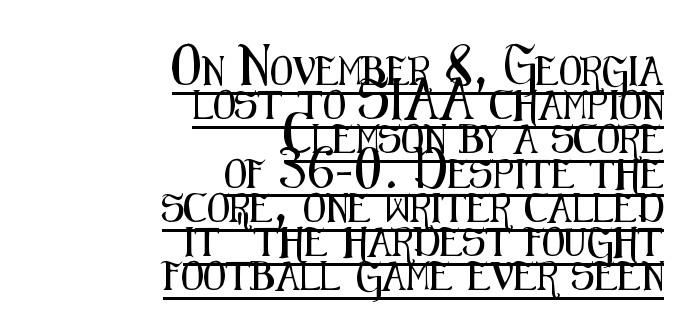
Q: Is the text italic (slanted)? A: No, it is upright.
Q: Is the text underlined? A: Yes.
Q: How is the paragraph aligned? A: Right-aligned.
Q: Is the spacing between letters normal or unusually wide? A: Normal.
Q: Width (condensed, normal, or wide)? A: Condensed.
Q: Stroke contrast? A: Medium.
Q: x-height? A: Medium.
Q: Monospaced? A: No.
